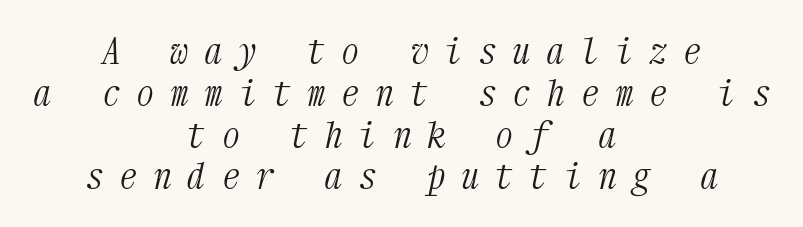
Q: Is the text bold? A: No.
Q: Is the text italic (slanted)? A: Yes, it leans right by about 12 degrees.
Q: Is the typeface a serif or a sans-serif typeface? A: Serif.
Q: Is the text underlined? A: No.
Q: How is the paragraph aligned? A: Centered.
Q: Is the spacing between letters normal or unusually wide? A: Unusually wide.
Q: Width (condensed, normal, or wide)? A: Condensed.
Q: Stroke contrast? A: Medium.
Q: x-height? A: Medium.
Q: Monospaced? A: Yes.
